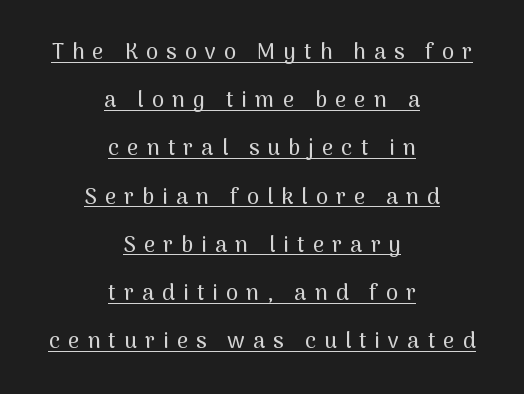
Is the block centered? Yes — each line is placed symmetrically about the middle. Airy leading. Glance below the letters and you will spot a drawn line. The specimen reads as upright at a glance. The horizontal fit of the characters is loose and conspicuously gappy.
